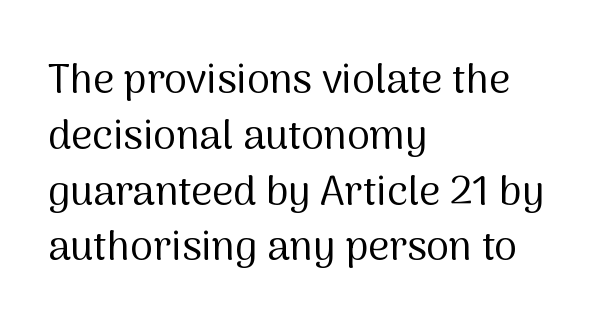
Here the glyphs are tracked normally, forming tight word shapes. Quick note: underline off. Compared with a typical body face, this is equally light or lighter still. The text block is weighted toward the left margin, trailing off unevenly rightward. The face used here is proportionally spaced, like ordinary book or web type. This rendering employs a face without finishing strokes, i.e., a sans-serif.
